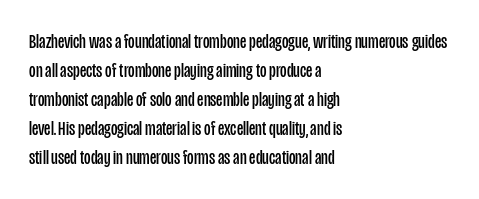
Beneath every word, the page is bare. Stems here are at most as thick as an everyday book face. When letters stand straight like this, we call the style roman or upright. This rendering leaves character spacing at its baseline value. The rendering uses a moderate line-height, typical for paragraphs.
